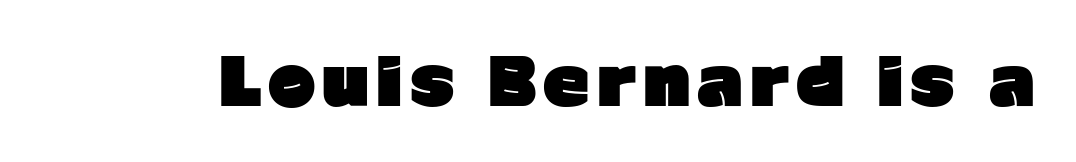
Q: Is the text bold? A: Yes.
Q: Is the text italic (slanted)? A: No, it is upright.
Q: Is the typeface a serif or a sans-serif typeface? A: Sans-serif.
Q: Is the text underlined? A: No.
Q: Width (condensed, normal, or wide)? A: Normal.
Q: Stroke contrast? A: Low.
Q: x-height? A: Medium.
Q: Monospaced? A: No.
